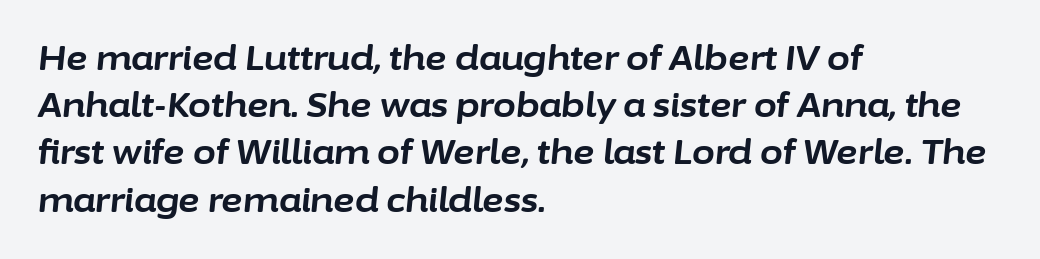
Q: Is the text bold? A: Yes.
Q: Is the text italic (slanted)? A: Yes, it leans right by about 6 degrees.
Q: Is the text underlined? A: No.
Q: How is the paragraph aligned? A: Left-aligned.
Q: Is the spacing between letters normal or unusually wide? A: Normal.
Q: Is the spacing between lines tight, normal or loose? A: Normal.
Q: Width (condensed, normal, or wide)? A: Normal.
Q: Stroke contrast? A: Low.
Q: x-height? A: Medium.
Q: Monospaced? A: No.
